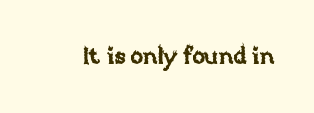
Q: Is the text italic (slanted)? A: No, it is upright.
Q: Is the text underlined? A: No.
Q: Is the spacing between letters normal or unusually wide? A: Normal.
